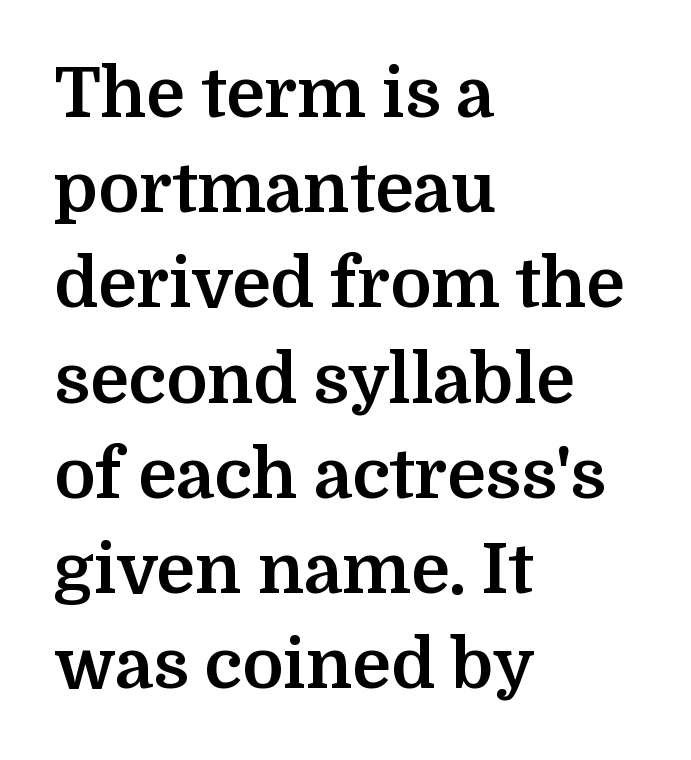
{"serif": "yes", "italic": "no", "bold": "yes", "weight": "bold", "width": "normal", "stroke_contrast": "medium", "x_height": "medium", "monospaced": "no", "underline": "no", "align": "left", "line_spacing": "normal", "line_spacing_ratio": 1.38, "letter_spacing": "normal", "letter_spacing_em": 0.0, "glyph_px": 69}
